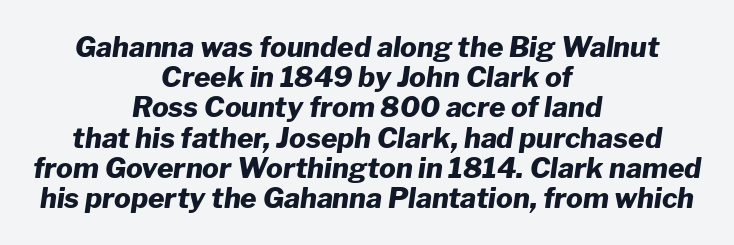
{"italic": "yes", "lean": "right", "slant_degrees": 8, "bold": "yes", "weight": "heavy", "width": "normal", "stroke_contrast": "low", "x_height": "medium", "monospaced": "no", "underline": "no", "align": "center", "line_spacing": "tight", "line_spacing_ratio": 1.08, "letter_spacing": "normal", "letter_spacing_em": 0.0, "glyph_px": 28}
